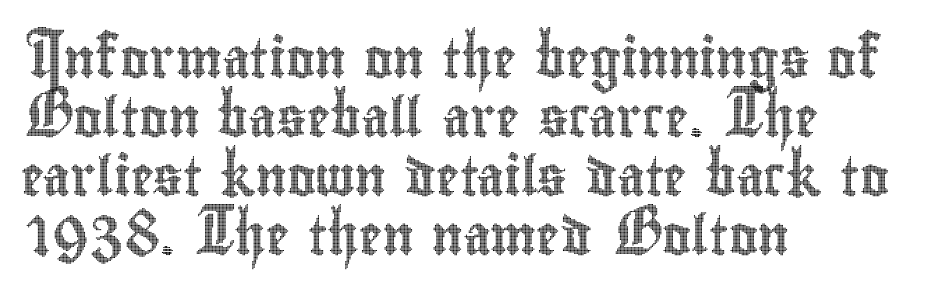
{"italic": "no", "width": "condensed", "x_height": "small", "monospaced": "no", "underline": "no", "align": "left", "line_spacing": "normal", "line_spacing_ratio": 1.51, "letter_spacing": "normal", "letter_spacing_em": 0.0, "glyph_px": 39}
